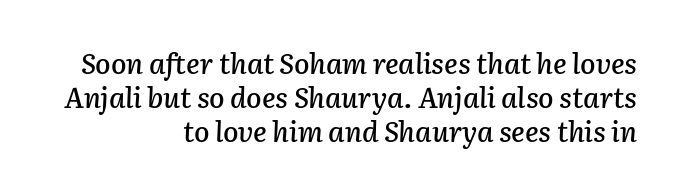
The image shows 28 px text type, italic (leaning right); set right-aligned, line spacing 1.21x, normal letter spacing, not underlined; low stroke contrast and a medium x-height.
